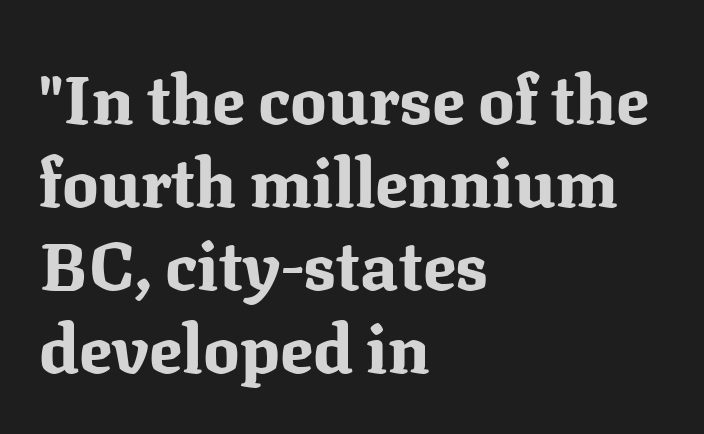
{"serif": "yes", "italic": "no", "bold": "yes", "weight": "bold", "width": "normal", "stroke_contrast": "medium", "x_height": "medium", "monospaced": "no", "underline": "no", "align": "left", "line_spacing_ratio": 1.22, "letter_spacing": "normal", "letter_spacing_em": 0.0, "glyph_px": 68}
